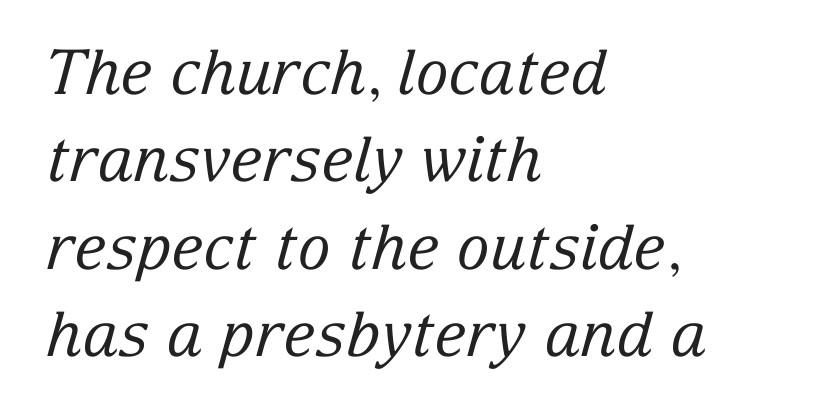
{"serif": "yes", "italic": "yes", "lean": "right", "slant_degrees": 15, "bold": "no", "weight": "regular", "width": "normal", "stroke_contrast": "low", "x_height": "medium", "monospaced": "no", "underline": "no", "align": "left", "line_spacing": "normal", "line_spacing_ratio": 1.41, "letter_spacing": "normal", "letter_spacing_em": 0.0, "glyph_px": 62}
